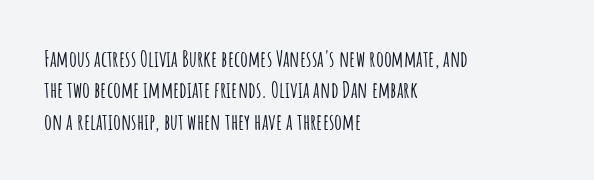
Quick note: underline off. Interline gaps are of average width in this sample. Notice how the stems are strictly vertical — no italics here. How are the letters spaced? Ordinarily, with no added tracking. The lines are quadded left.
